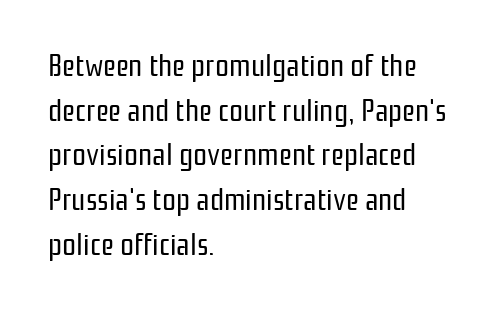
Q: Is the text bold? A: No.
Q: Is the text italic (slanted)? A: No, it is upright.
Q: Is the typeface a serif or a sans-serif typeface? A: Sans-serif.
Q: Is the text underlined? A: No.
Q: How is the paragraph aligned? A: Left-aligned.
Q: Is the spacing between letters normal or unusually wide? A: Normal.
Q: Is the spacing between lines tight, normal or loose? A: Normal.
Q: Width (condensed, normal, or wide)? A: Condensed.
Q: Stroke contrast? A: Low.
Q: x-height? A: Medium.
Q: Monospaced? A: No.
